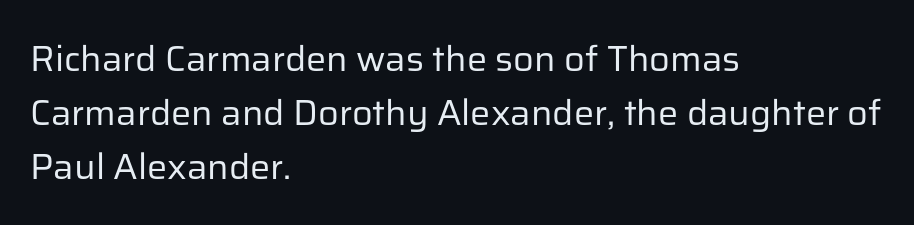
{"serif": "no", "italic": "no", "bold": "no", "weight": "regular", "width": "normal", "stroke_contrast": "low", "x_height": "medium", "monospaced": "no", "underline": "no", "align": "left", "line_spacing": "normal", "line_spacing_ratio": 1.5, "letter_spacing": "normal", "letter_spacing_em": 0.0, "glyph_px": 36}
